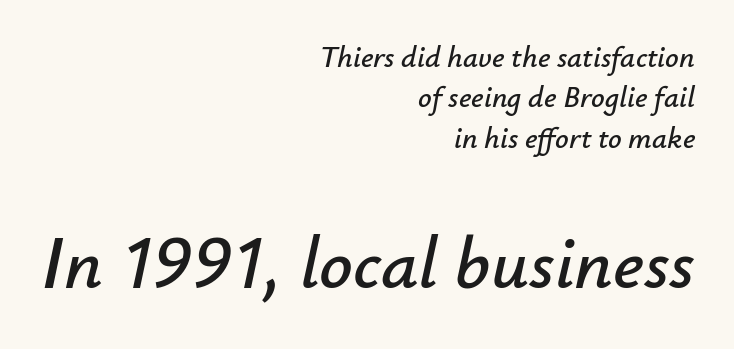
Q: Is the text italic (slanted)? A: Yes, it leans right by about 12 degrees.
Q: Is the text underlined? A: No.
Q: How is the paragraph aligned? A: Right-aligned.
Q: Is the spacing between letters normal or unusually wide? A: Normal.
Q: Is the spacing between lines tight, normal or loose? A: Normal.
Q: Which block of text is set in a larger size, the first (top) or the second (bottom)? A: The second (bottom) one.
Q: Width (condensed, normal, or wide)? A: Normal.
Q: Stroke contrast? A: Low.
Q: x-height? A: Small.
Q: Monospaced? A: No.
